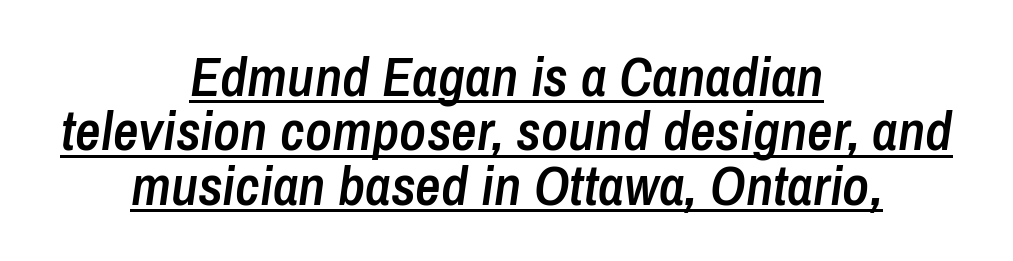
{"italic": "yes", "lean": "right", "slant_degrees": 8, "bold": "semi", "weight": "semibold", "width": "condensed", "stroke_contrast": "low", "x_height": "medium", "monospaced": "no", "underline": "yes", "align": "center", "line_spacing": "tight", "line_spacing_ratio": 0.97, "letter_spacing": "normal", "letter_spacing_em": 0.0, "glyph_px": 56}
